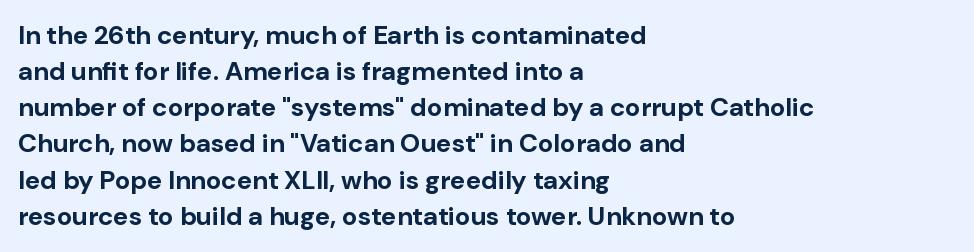
Clear beneath every line of the passage. The typography opts for an upright posture over an oblique one. Evenly set lines give the paragraph a standard silhouette. Standard letterfit; no display-style spreading of the glyphs. The compositor pushed each line to the left boundary.
